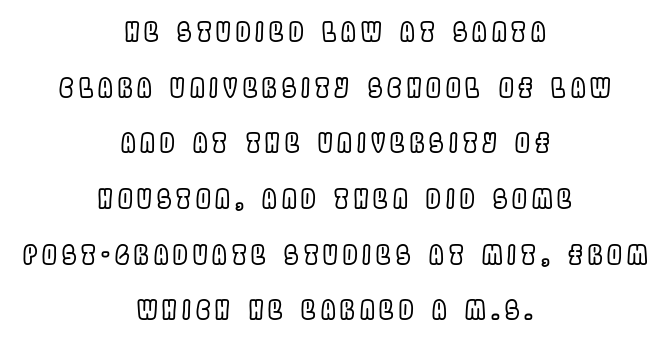
{"italic": "no", "underline": "no", "align": "center", "line_spacing": "loose", "line_spacing_ratio": 2.14, "glyph_px": 26}
